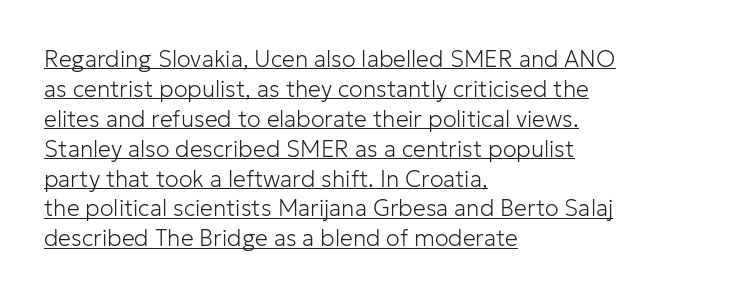
The passage shown has conventional tracking throughout. Compared with typical paragraphs, the rows here are spaced about the same. When letters stand straight like this, we call the style roman or upright. The strokes carry an ordinary text weight at most.
